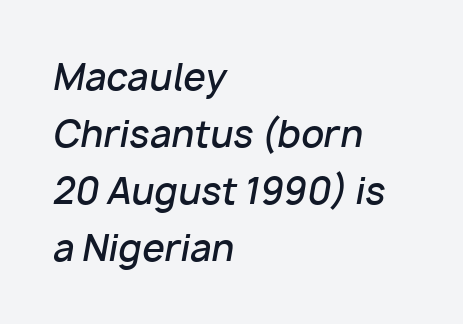
Q: Is the text bold? A: Semi-bold.
Q: Is the text italic (slanted)? A: Yes, it leans right by about 10 degrees.
Q: Is the text underlined? A: No.
Q: How is the paragraph aligned? A: Left-aligned.
Q: Is the spacing between letters normal or unusually wide? A: Normal.
Q: Is the spacing between lines tight, normal or loose? A: Normal.
Q: Width (condensed, normal, or wide)? A: Normal.
Q: Stroke contrast? A: Low.
Q: x-height? A: Medium.
Q: Monospaced? A: No.
